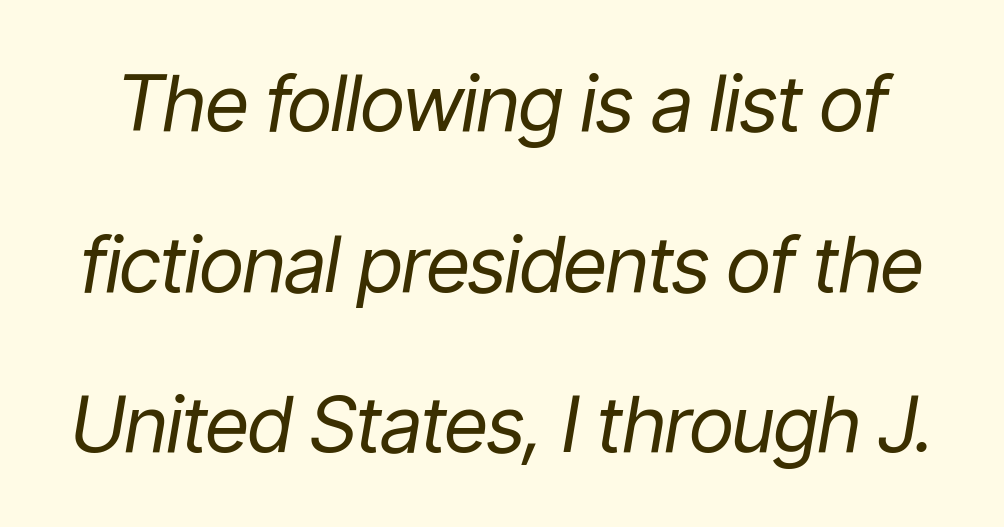
Stroke mass is kept to a normal reading level or below. Reading down the column, the eye jumps a long way to each next line. Bare-footed words on every line. Compared with ordinary roman type, these characters are visibly tilted.
